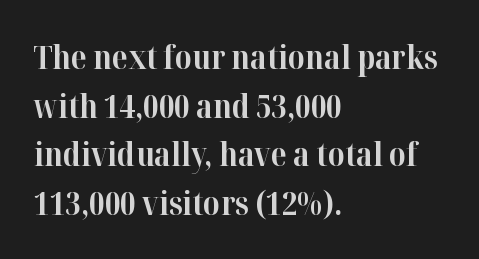
Notice how the stems are strictly vertical — no italics here. In terms of leading, this rendering sits right in the middle. The passage shown is typed in a proportional face where columns would drift. The letterforms sit shoulder to shoulder at normal distance.
